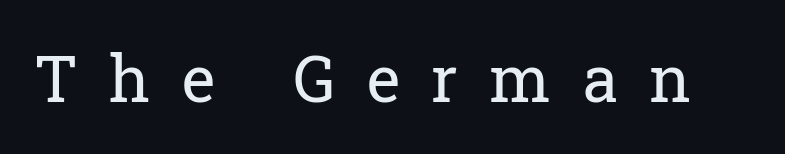
The image shows 64 px regular-weight serif type, upright; set unusually wide letter spacing (+0.49 em), not underlined; low stroke contrast and a medium x-height.
